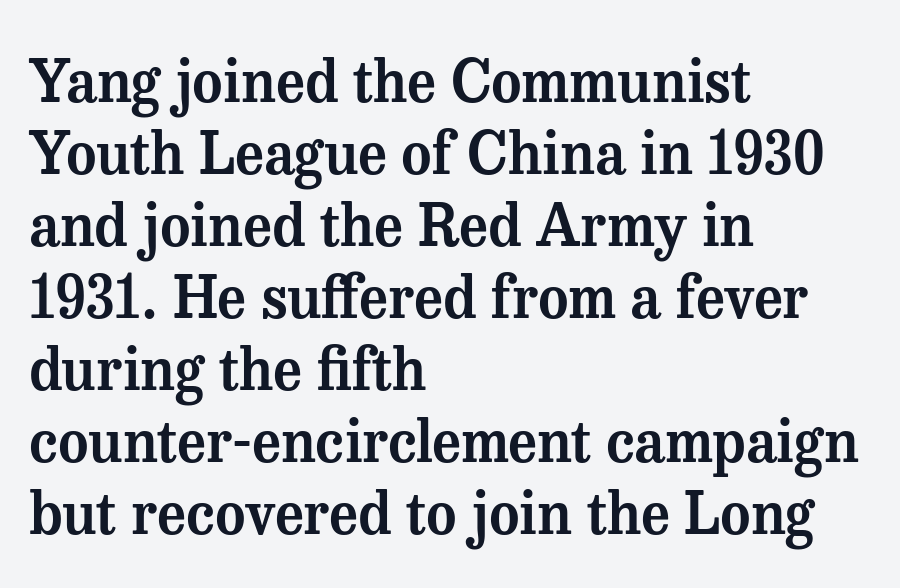
The image shows 58 px serif type, upright; set left-aligned, line spacing 1.24x, normal letter spacing, not underlined; medium stroke contrast and a medium x-height.
